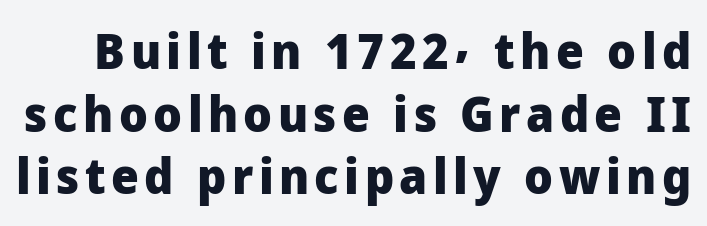
Students, observe: this is what conventionally led text looks like. Style check: upright. Here the designer chose a conventional face with non-uniform glyph widths. Descenders are the only things crossing below the line. Look at the bottom of the vertical strokes: they stop flat, with no serifs. The letters are bold, with thick, heavy strokes.
